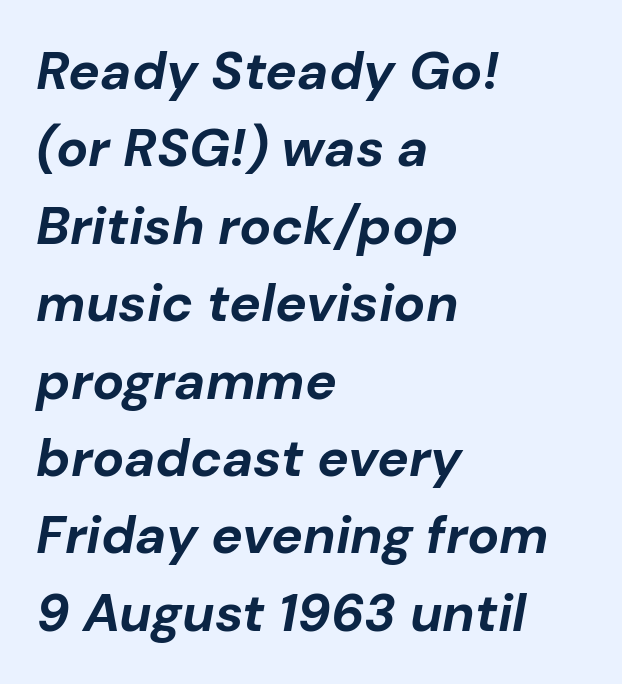
Q: Is the text bold? A: Yes.
Q: Is the text italic (slanted)? A: Yes, it leans right by about 10 degrees.
Q: Is the text underlined? A: No.
Q: How is the paragraph aligned? A: Left-aligned.
Q: Is the spacing between letters normal or unusually wide? A: Normal.
Q: Is the spacing between lines tight, normal or loose? A: Normal.
Q: Width (condensed, normal, or wide)? A: Normal.
Q: Stroke contrast? A: Low.
Q: x-height? A: Medium.
Q: Monospaced? A: No.
